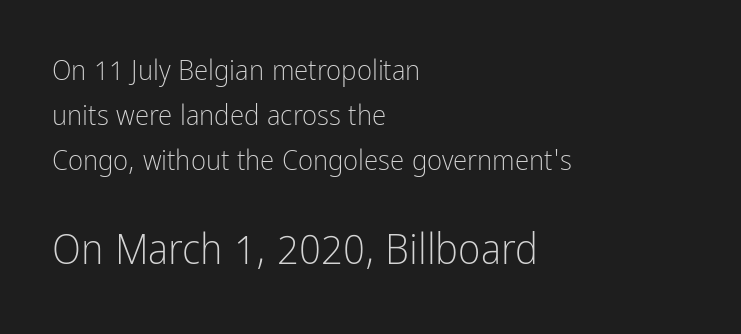
{"serif": "no", "italic": "no", "bold": "no", "weight": "light", "width": "condensed", "stroke_contrast": "low", "x_height": "medium", "monospaced": "no", "underline": "no", "align": "left", "line_spacing": "normal", "line_spacing_ratio": 1.56, "letter_spacing": "normal", "letter_spacing_em": 0.0, "larger_block": "second", "size_ratio": 1.48, "glyph_px": 43}
